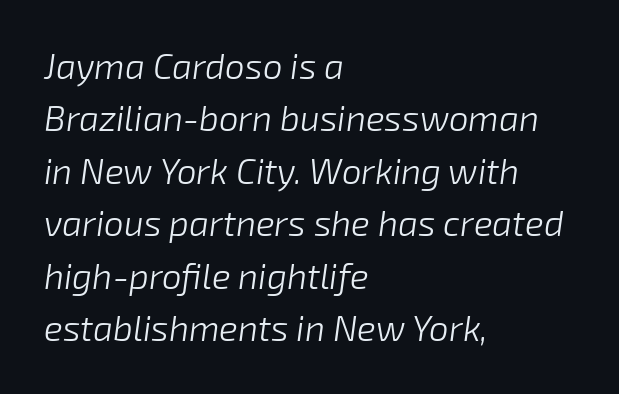
Letter spacing: default. Looks like regular typesetting: each glyph gets only the width it needs. Think standard paragraph weight, or any step lighter than that. One-word summary of the alignment: left. Words float on clear page, feet unadorned. The designer left line spacing at the default.
